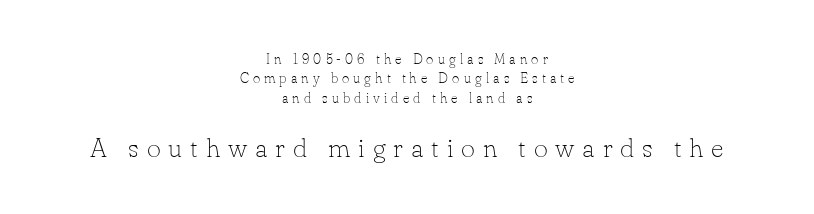
The type sits square on the baseline with zero lean. Honestly, the letter spacing is so wide it's the main thing you notice. Which margin do the lines hug? Neither — every line sits in the middle. Underlining? Definitely not there. The strokes are not fattened; the text isn't bold.
